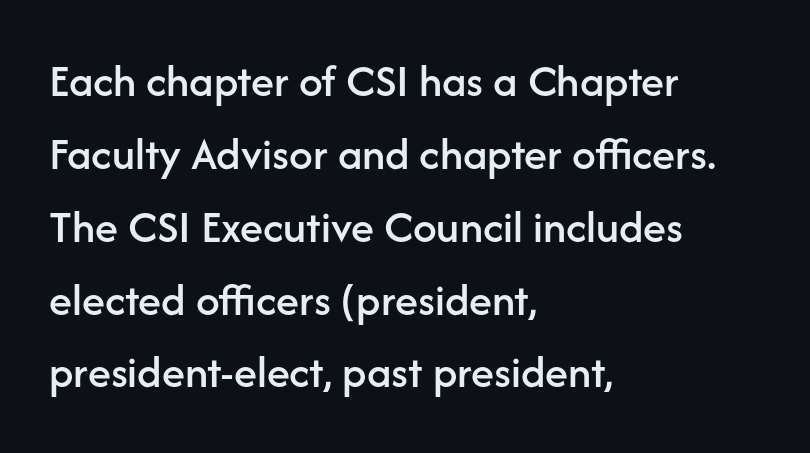
Nobody touched the tracking dial on this one. This rendering features lettering with no underline. Is the block centered? No — it sits flush against the left margin. Quick note: interline space is typical.
